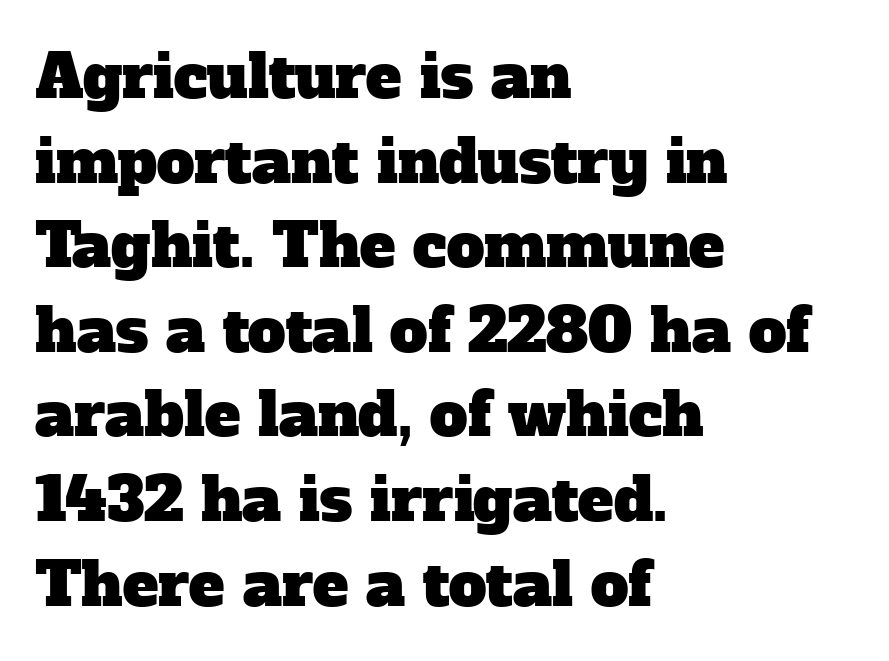
Standard letterfit; no display-style spreading of the glyphs. The paragraph shown leans on its left margin. Leading: standard. Do the characters align in a grid? No, the font is proportional.
